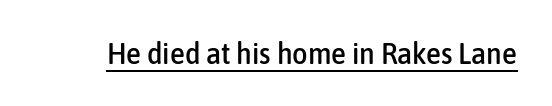
Q: Is the text italic (slanted)? A: No, it is upright.
Q: Is the typeface a serif or a sans-serif typeface? A: Sans-serif.
Q: Is the text underlined? A: Yes.
Q: Is the spacing between letters normal or unusually wide? A: Normal.
Q: Width (condensed, normal, or wide)? A: Condensed.
Q: Stroke contrast? A: Low.
Q: x-height? A: Medium.
Q: Monospaced? A: No.
